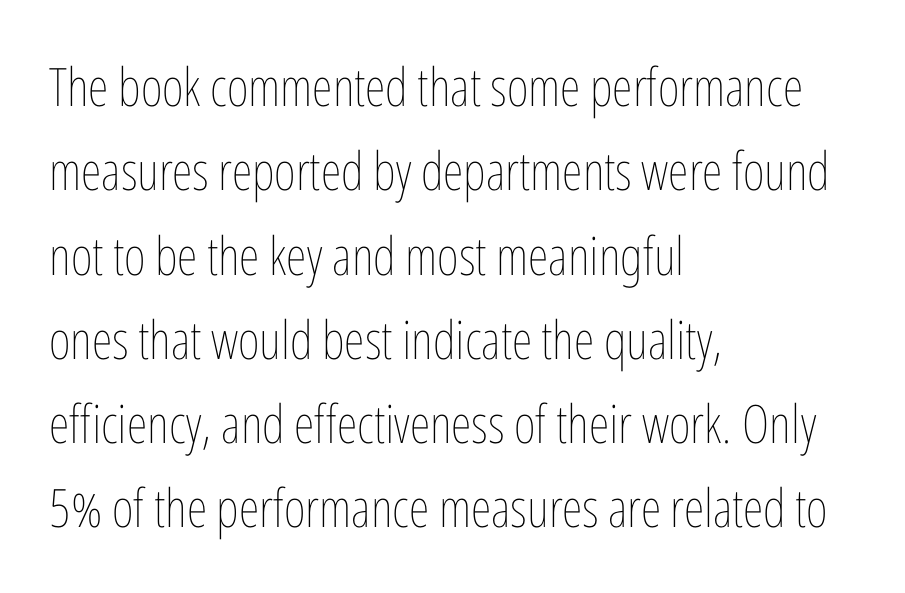
The space between consecutive lines is moderate. The letters stand straight up with perfectly vertical stems. Proportional: the letters do not fall into vertical columns. The gap between lines stays unmarked.
